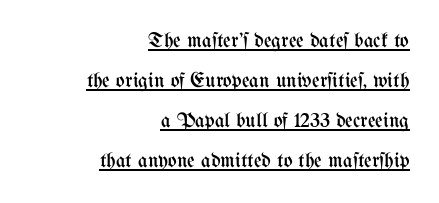
{"italic": "no", "bold": "no", "underline": "yes", "align": "right", "line_spacing": "loose", "line_spacing_ratio": 1.9, "letter_spacing": "normal", "letter_spacing_em": 0.0, "glyph_px": 21}
